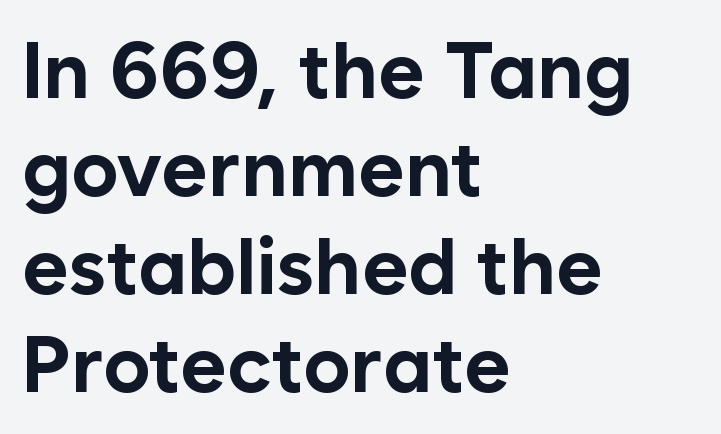
The image shows 79 px bold sans-serif type, upright; set left-aligned, line spacing 1.24x, normal letter spacing, not underlined; low stroke contrast and a medium x-height.
